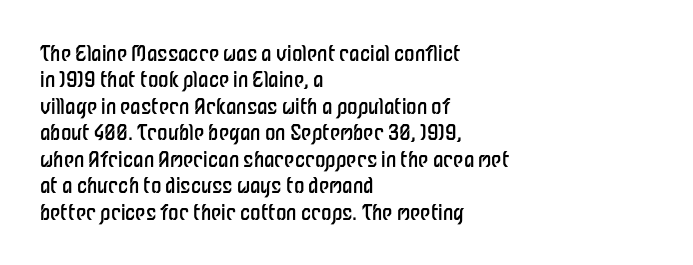
The rendering uses a moderate line-height, typical for paragraphs. Only glyphs here, with clear space below each row. The passage is arranged the way most books set body copy — flush left. Spacing between characters is what you'd get straight out of the box.
